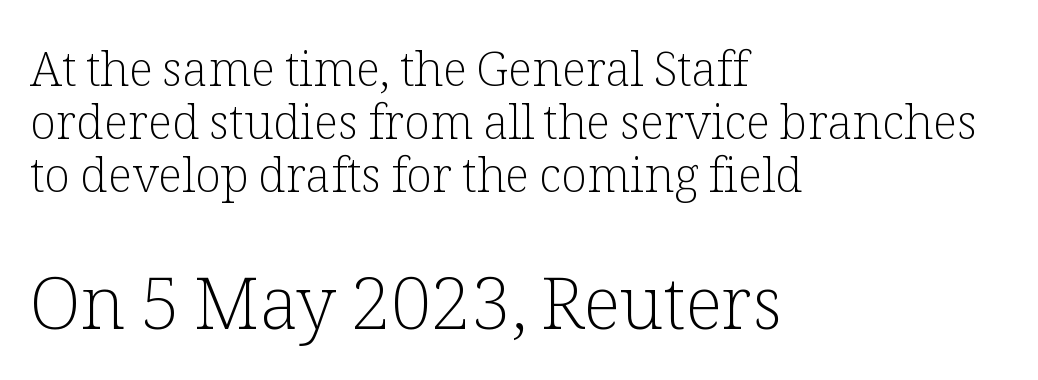
{"serif": "yes", "italic": "no", "bold": "no", "weight": "light", "width": "normal", "stroke_contrast": "low", "x_height": "medium", "monospaced": "no", "underline": "no", "align": "left", "line_spacing": "tight", "line_spacing_ratio": 1.1, "letter_spacing": "normal", "letter_spacing_em": 0.0, "larger_block": "second", "size_ratio": 1.5, "glyph_px": 72}
